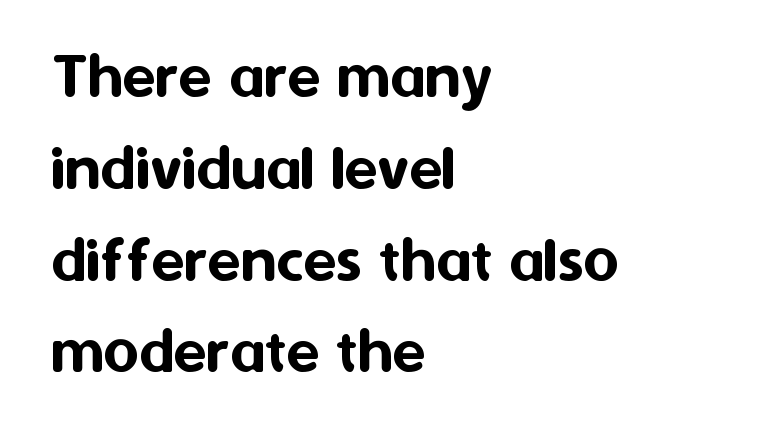
The lines in this sample share a left origin and differ only in where they stop. The rendering uses natural spacing where letterforms have individual widths. Check the space under the baseline: it is left empty. Grotesque or geometric, the face here clearly has no serifs.
